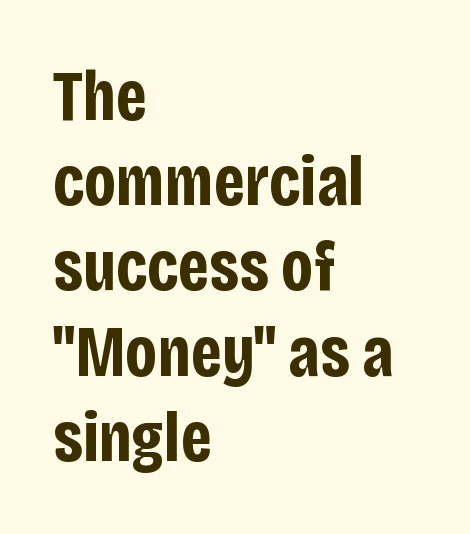
Look at the stroke-to-counter ratio: heavy, a bold. Layout note: lines flush left. Tall strokes in this sample are plumb rather than angled. Look at the bottom of the vertical strokes: they stop flat, with no serifs.
